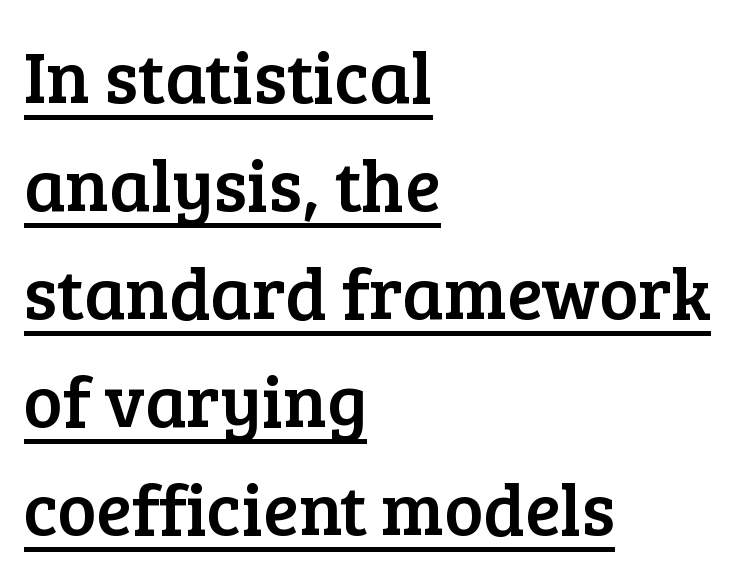
The type family on display is of the serif kind. Leading: standard. Typeset ragged right — the left edge is the straight one. This sample has the flowing, uneven cadence of proportional lettering. Look at the tracking — it's just the regular setting, nothing added. Check the space under the baseline: a stroke is drawn there.
